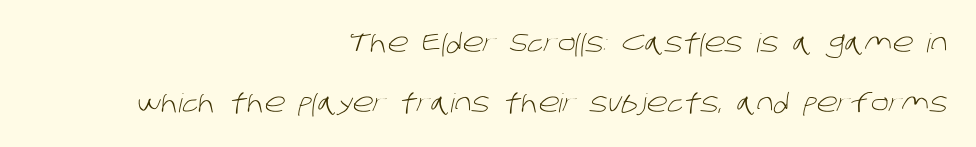
Beneath every word, the page is bare. Spacing between characters is what you'd get straight out of the box. These lines are set flush right with a ragged left edge. Line spacing here is loose. Unbolded letterforms with no extra heft.
